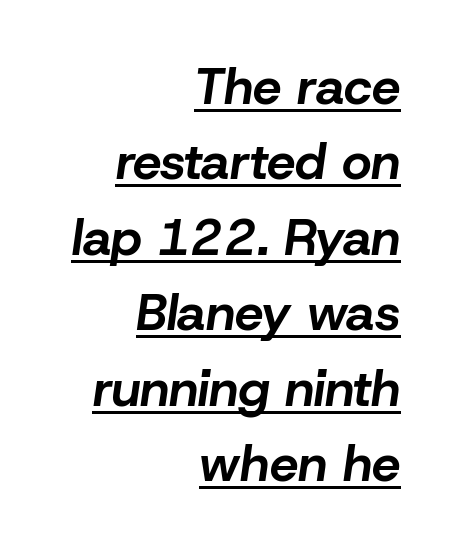
Emphasis is given by a line drawn under the lettering. Here the designer chose a conventional face with non-uniform glyph widths. This is heavy type, rendered in bold. Would a proofreader flag this as italicized? Yes. Each word holds together tightly as a unit, with standard inter-letter gaps. A normal amount of white space separates one row of letters from the next.
